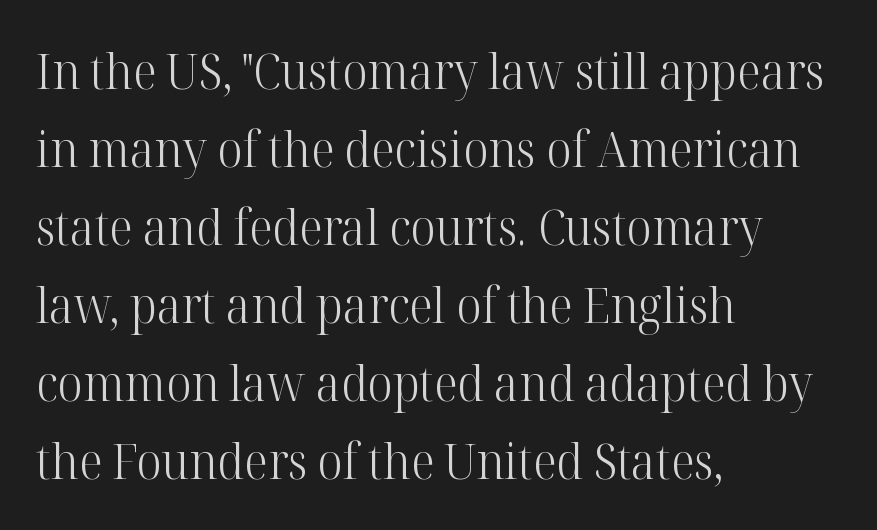
The image shows 49 px light serif type, upright; set left-aligned, normal line spacing (1.59x), normal letter spacing, not underlined; high stroke contrast and a medium x-height.
